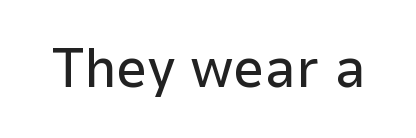
Is this a fixed-width face? No — the glyphs have proportional, varying widths. Font category for this specimen: sans-serif. Descenders are the only things crossing below the line. Ordinary non-slanted type is in use.
